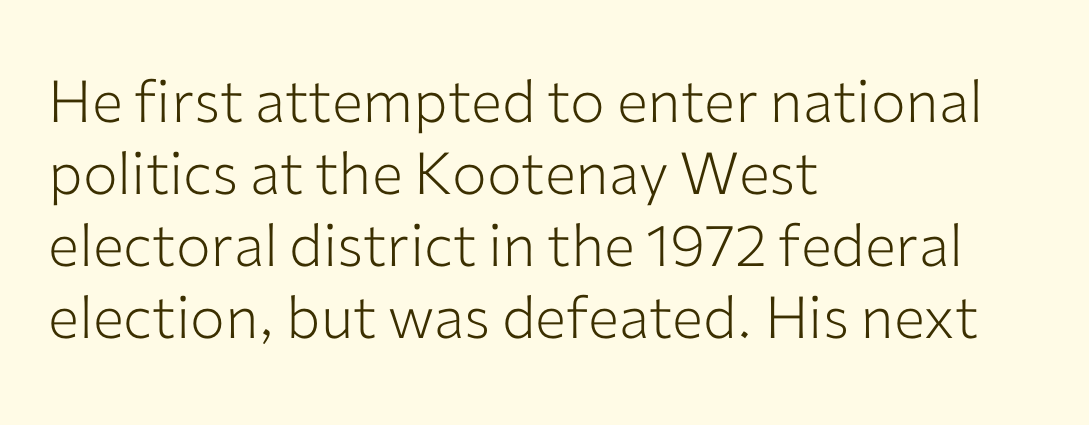
The letters advance in unequal steps, a hallmark of proportional type. The type sits square on the baseline with zero lean. Counters stay open thanks to moderate or lighter strokes. Casual observation: everything's shoved over to the left.
